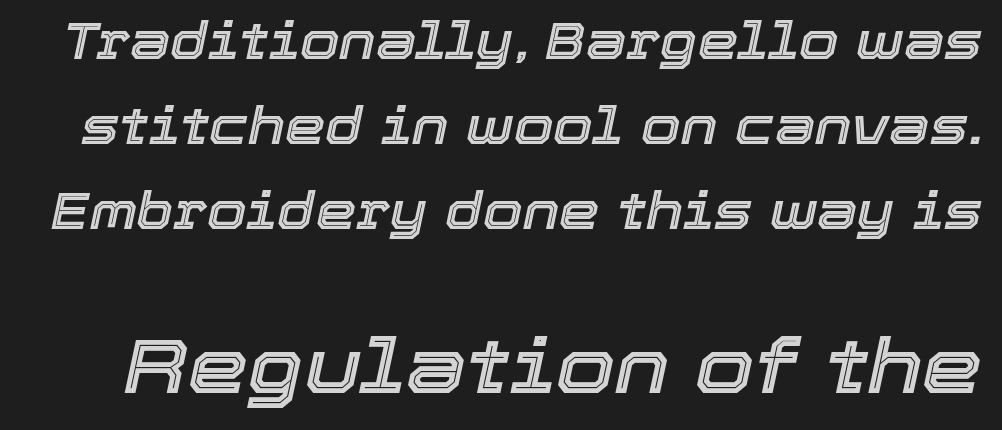
The image shows 76 px text type, italic (leaning right); set normal line spacing (1.67x), normal letter spacing, not underlined; the second (bottom) block is 1.49x larger; a medium x-height.
